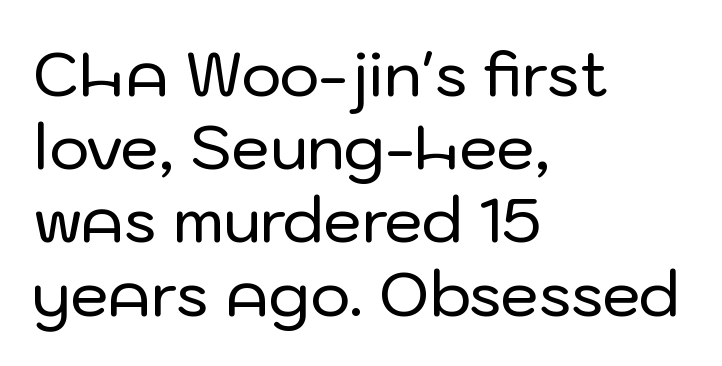
The image shows 61 px sans-serif type, upright; set left-aligned, line spacing 1.2x, normal letter spacing, not underlined; low stroke contrast and a medium x-height.
